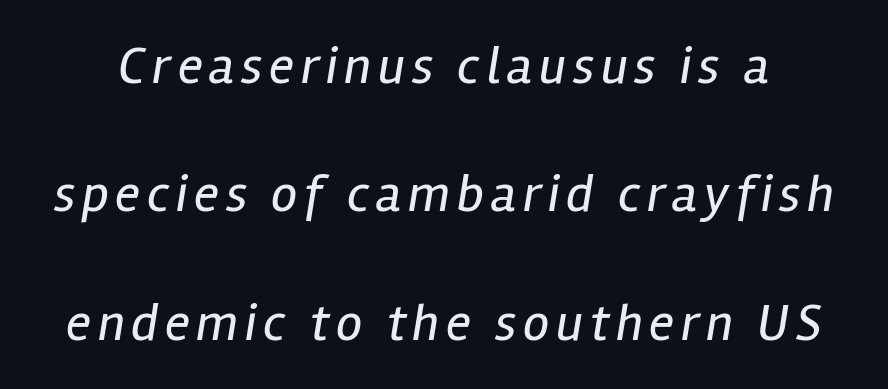
{"italic": "yes", "lean": "right", "slant_degrees": 12, "bold": "no", "weight": "regular", "width": "condensed", "stroke_contrast": "low", "x_height": "medium", "monospaced": "no", "underline": "no", "line_spacing": "loose", "line_spacing_ratio": 2.42, "glyph_px": 53}
